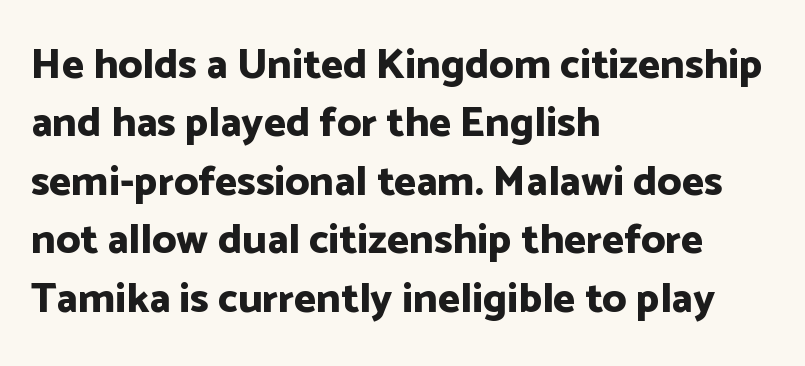
{"serif": "no", "italic": "no", "bold": "yes", "weight": "bold", "width": "normal", "stroke_contrast": "low", "x_height": "medium", "monospaced": "no", "underline": "no", "align": "left", "line_spacing": "normal", "line_spacing_ratio": 1.39, "letter_spacing": "normal", "letter_spacing_em": 0.0, "glyph_px": 42}
